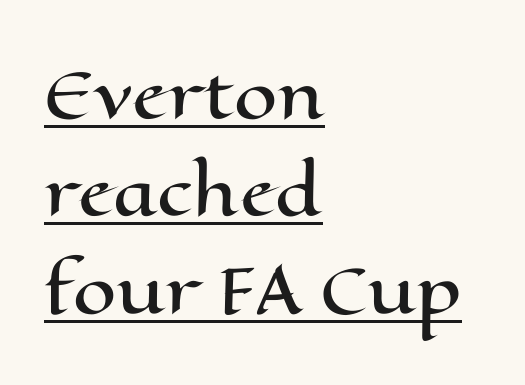
Underlined type. A classic flush-left, rag-right setting is used for this passage. Normally led — the rows are evenly, conventionally spaced. Proportional: the letters do not fall into vertical columns. The letters sit at their default tracking, neither squeezed nor spread. Style check: upright.
